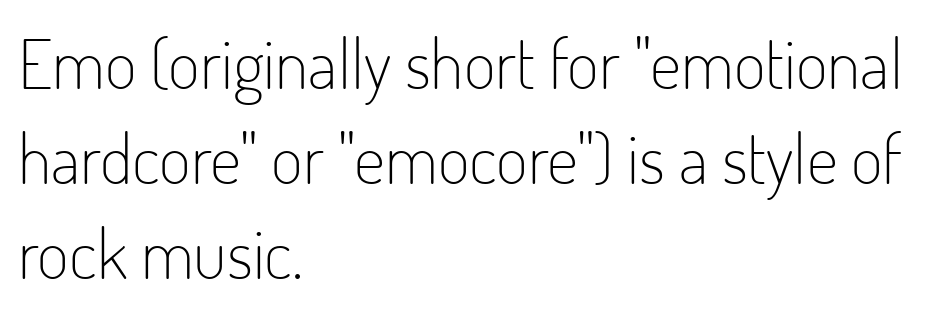
The image shows 69 px light, condensed sans-serif type, upright; set left-aligned, normal line spacing (1.38x), normal letter spacing, not underlined; low stroke contrast and a small x-height.
